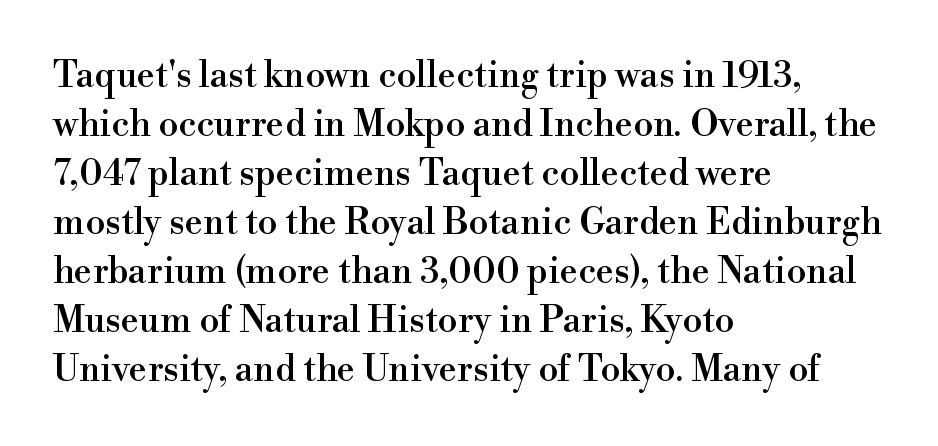
{"serif": "yes", "italic": "no", "width": "normal", "x_height": "small", "monospaced": "no", "underline": "no", "align": "left", "line_spacing": "normal", "line_spacing_ratio": 1.36, "letter_spacing": "normal", "letter_spacing_em": 0.0, "glyph_px": 36}
